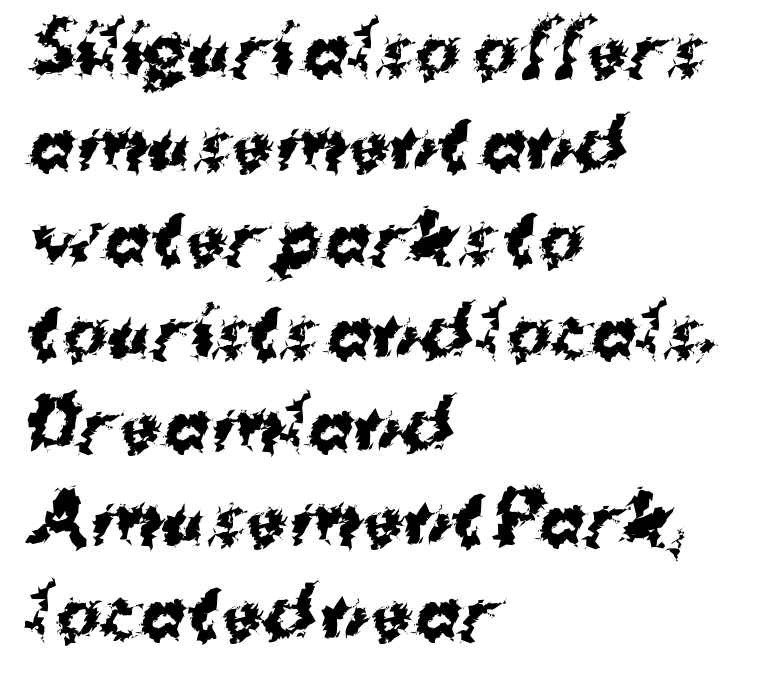
Q: Is the text bold? A: Yes.
Q: Is the typeface a serif or a sans-serif typeface? A: Sans-serif.
Q: Is the text underlined? A: No.
Q: How is the paragraph aligned? A: Left-aligned.
Q: Is the spacing between letters normal or unusually wide? A: Normal.
Q: Is the spacing between lines tight, normal or loose? A: Normal.
Q: Width (condensed, normal, or wide)? A: Normal.
Q: Stroke contrast? A: Medium.
Q: x-height? A: Medium.
Q: Monospaced? A: No.
